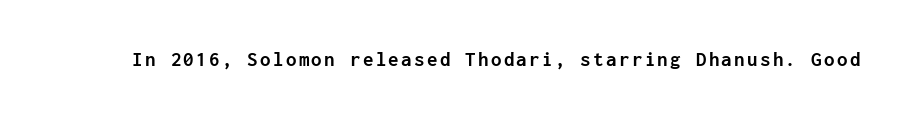
Pretty heavy lettering here — definitely bold. The passage shown is not underscored anywhere. Do the letters lean? They stand straight.
